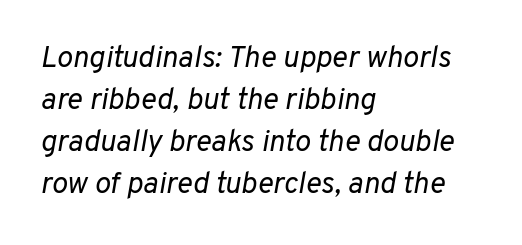
The line-height multiplier appears to be the usual default. Rule under the text: the space is simply empty. Standard letterfit; no display-style spreading of the glyphs. No heavy texture on the line: the type isn't bold. Each letter keeps its own natural width here, so spacing adapts to shape.
